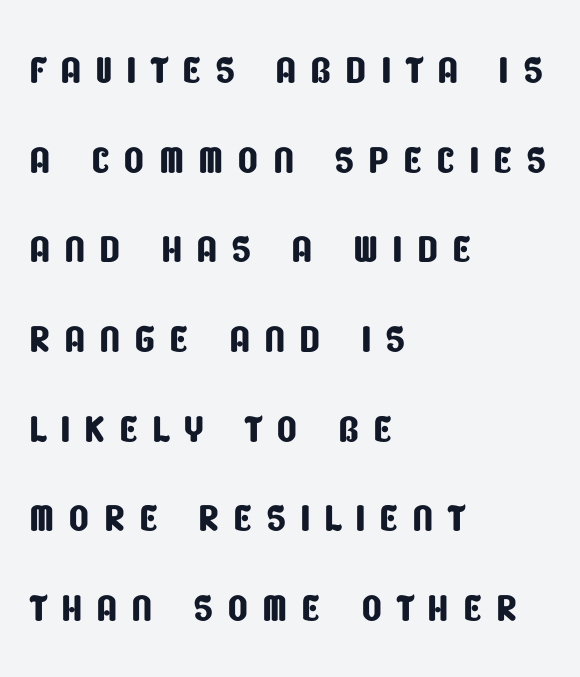
Q: Is the typeface a serif or a sans-serif typeface? A: Sans-serif.
Q: Is the text underlined? A: No.
Q: How is the paragraph aligned? A: Left-aligned.
Q: Is the spacing between letters normal or unusually wide? A: Unusually wide.
Q: Is the spacing between lines tight, normal or loose? A: Normal.
Q: Width (condensed, normal, or wide)? A: Condensed.
Q: Stroke contrast? A: Low.
Q: x-height? A: Large.
Q: Monospaced? A: No.
